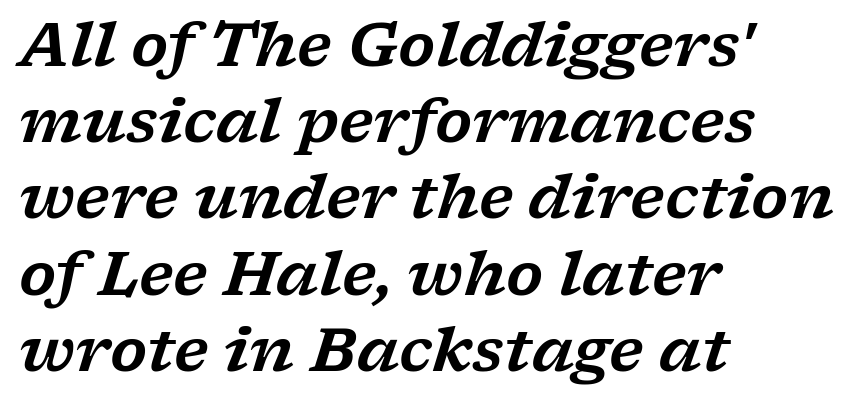
The words here are not underlined. Each letter keeps its own natural width here, so spacing adapts to shape. Compared with ordinary roman type, these characters are visibly tilted. Look at the bottom of the vertical strokes: they flare into serifs here.
